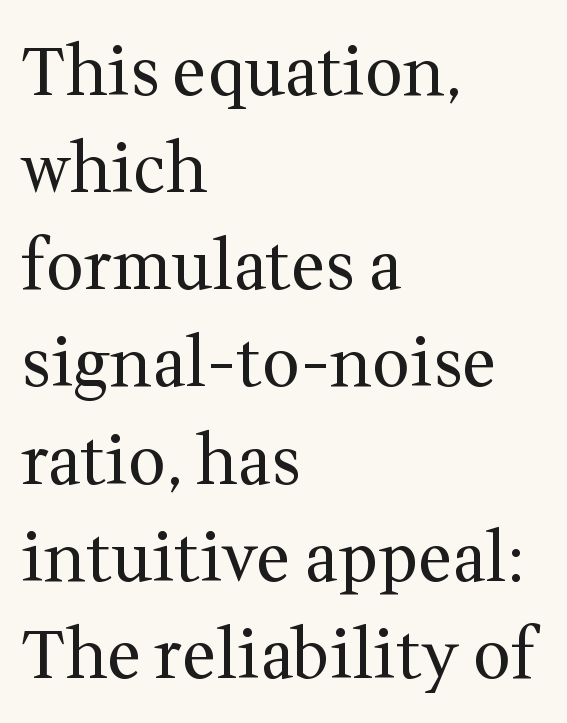
The image shows 67 px regular-weight serif type, upright; set left-aligned, normal line spacing (1.45x), normal letter spacing, not underlined; medium stroke contrast and a medium x-height.
